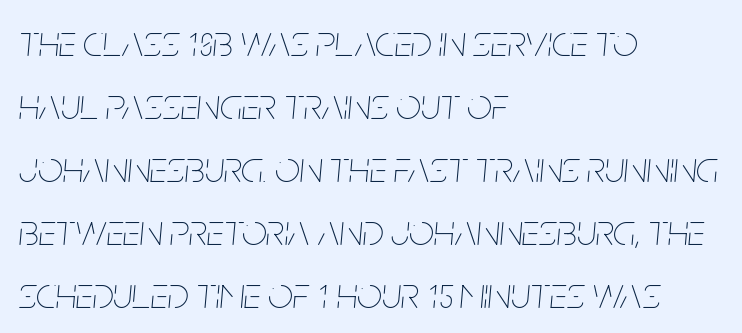
Q: Is the text bold? A: No.
Q: Is the text italic (slanted)? A: Yes, it leans right by about 5 degrees.
Q: Is the text underlined? A: No.
Q: How is the paragraph aligned? A: Left-aligned.
Q: Is the spacing between letters normal or unusually wide? A: Normal.
Q: Is the spacing between lines tight, normal or loose? A: Normal.
Q: Width (condensed, normal, or wide)? A: Condensed.
Q: Stroke contrast? A: Low.
Q: x-height? A: Large.
Q: Monospaced? A: No.
